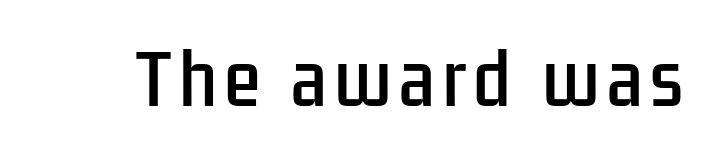
This rendering features lettering with no underline. Type style note: lacks serifs. Do the letters lean? They stand straight. Here the designer chose a conventional face with non-uniform glyph widths.
